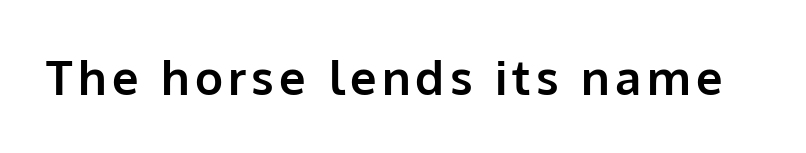
This is heavy type, rendered in bold. Varying glyph widths throughout — classic text-font behaviour. These lines were composed using upright roman letters. Serifs: no, the terminals of the letterforms are clean. A bare baseline throughout the passage.
